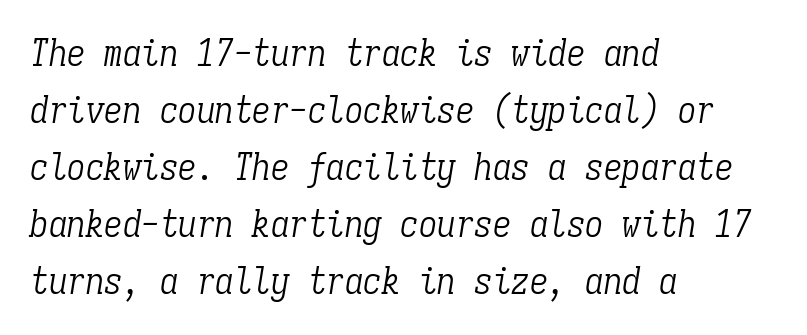
{"serif": "yes", "italic": "yes", "lean": "right", "slant_degrees": 9, "bold": "no", "weight": "light", "width": "condensed", "stroke_contrast": "low", "x_height": "medium", "monospaced": "yes", "underline": "no", "align": "left", "line_spacing": "normal", "line_spacing_ratio": 1.54, "letter_spacing": "normal", "letter_spacing_em": 0.0, "glyph_px": 37}
